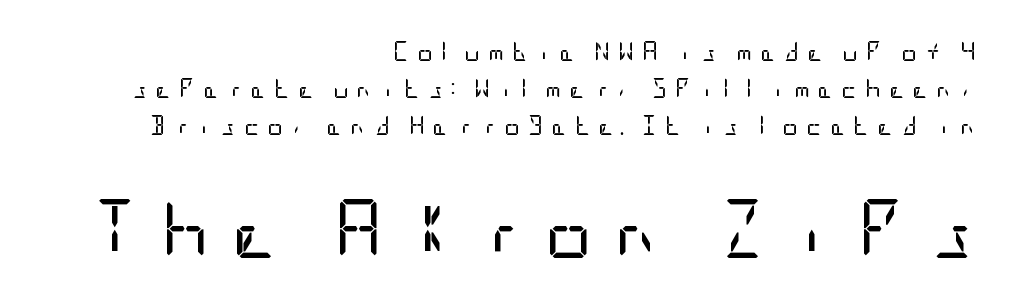
The image shows 59 px regular-weight, condensed sans-serif type, upright; set right-aligned, line spacing 1.84x, unusually wide letter spacing (+0.37 em), not underlined; the second (bottom) block is 2.95x larger; low stroke contrast and a large x-height.
